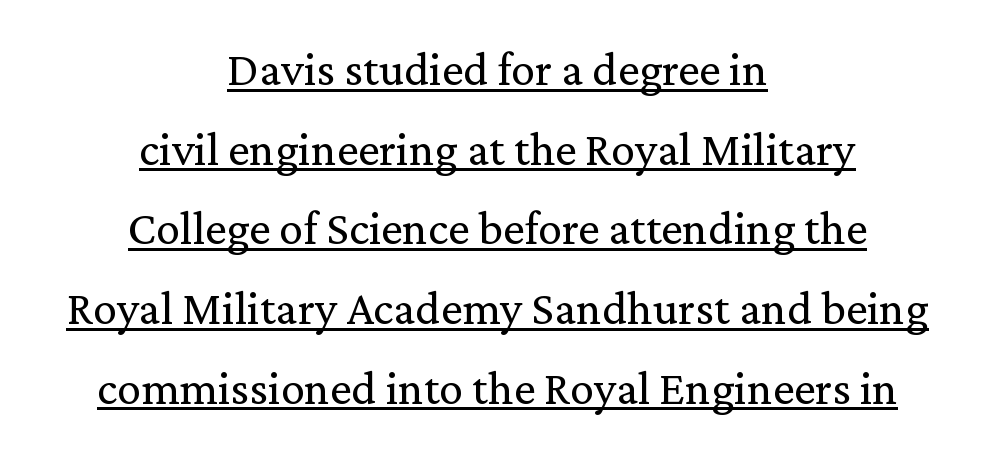
The image shows 48 px regular-weight serif type, upright; set centered, normal line spacing (1.66x), normal letter spacing, underlined; medium stroke contrast and a medium x-height.
